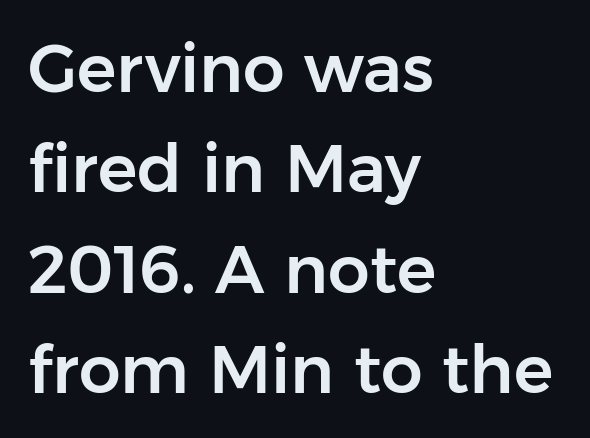
{"serif": "no", "italic": "no", "width": "normal", "stroke_contrast": "low", "x_height": "medium", "monospaced": "no", "underline": "no", "align": "left", "line_spacing": "normal", "line_spacing_ratio": 1.52, "letter_spacing": "normal", "letter_spacing_em": 0.0, "glyph_px": 66}
